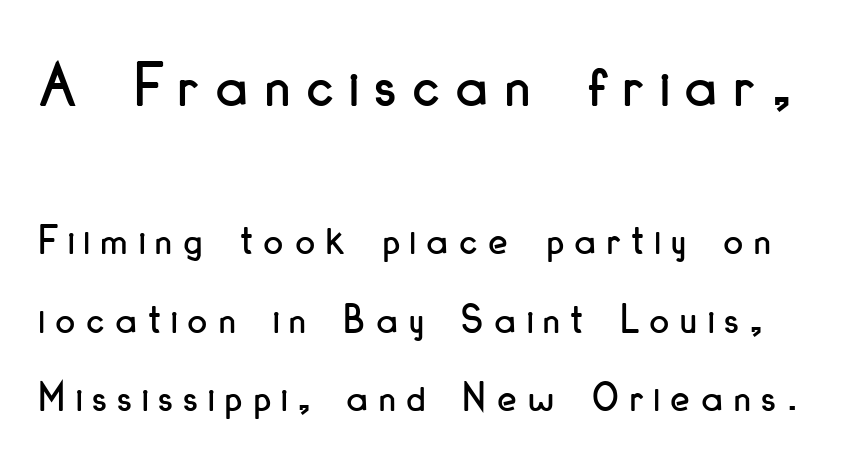
This rendering features lettering with no underline. A typesetter would mark this as roman, not italic. You could not count columns in this text — the font is proportionally spaced. No feet cap the strokes, marking this as sans-serif type.
